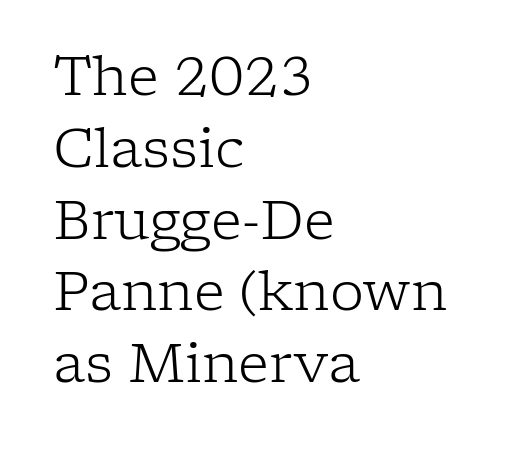
You could not count columns in this text — the font is proportionally spaced. Decoration check: the copy has no underline. Small tapered or slab feet sit at the stroke ends, so this counts as serif. These lines stack with their left ends in a neat column. Counters stay open thanks to moderate or lighter strokes. Every stem runs plumb, perpendicular to the baseline.
